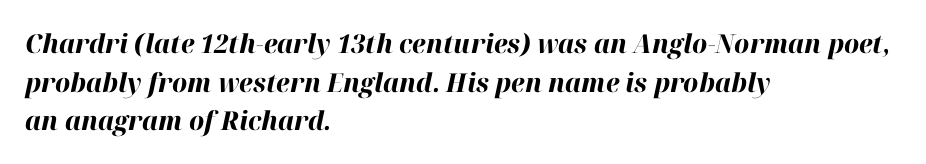
{"italic": "yes", "lean": "right", "slant_degrees": 12, "bold": "yes", "underline": "no", "align": "left", "line_spacing": "normal", "line_spacing_ratio": 1.49, "letter_spacing": "normal", "letter_spacing_em": 0.0, "glyph_px": 26}
